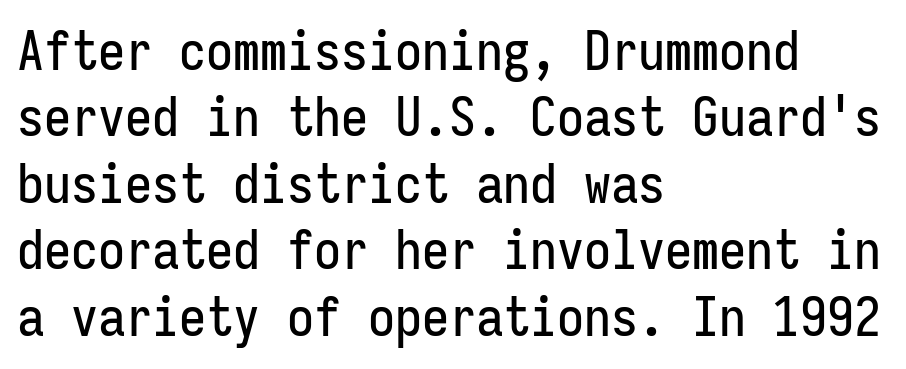
{"serif": "no", "italic": "no", "width": "condensed", "stroke_contrast": "low", "x_height": "medium", "monospaced": "yes", "underline": "no", "align": "left", "line_spacing_ratio": 1.23, "letter_spacing": "normal", "letter_spacing_em": 0.0, "glyph_px": 54}
